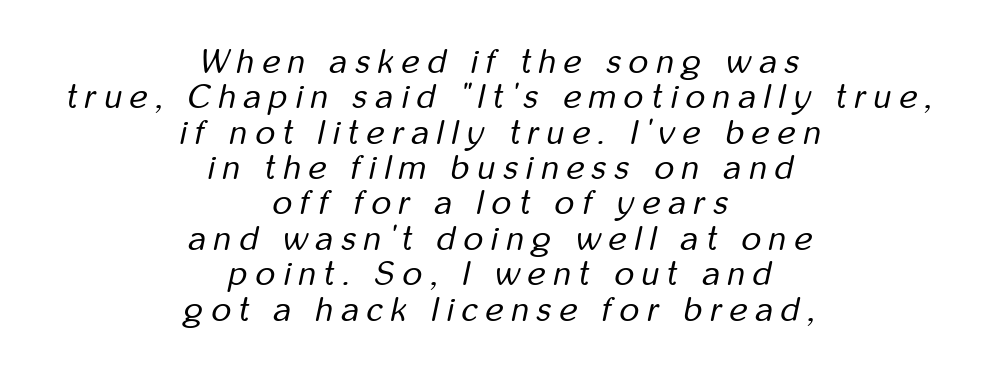
Q: Is the text bold? A: No.
Q: Is the text italic (slanted)? A: Yes, it leans right by about 12 degrees.
Q: Is the text underlined? A: No.
Q: How is the paragraph aligned? A: Centered.
Q: Is the spacing between letters normal or unusually wide? A: Unusually wide.
Q: Is the spacing between lines tight, normal or loose? A: Tight.
Q: Width (condensed, normal, or wide)? A: Condensed.
Q: Stroke contrast? A: Low.
Q: x-height? A: Medium.
Q: Monospaced? A: No.
